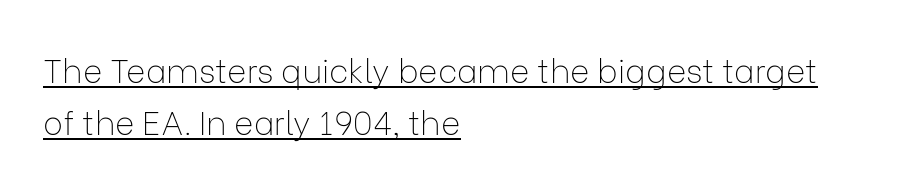
{"serif": "no", "italic": "no", "bold": "no", "weight": "thin", "width": "normal", "stroke_contrast": "low", "x_height": "medium", "monospaced": "no", "underline": "yes", "align": "left", "line_spacing": "normal", "line_spacing_ratio": 1.57, "letter_spacing": "normal", "letter_spacing_em": 0.0, "glyph_px": 33}
